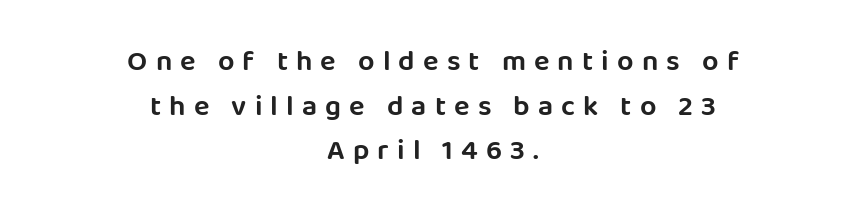
The image shows 29 px sans-serif type, upright; set centered, normal line spacing (1.54x), unusually wide letter spacing (+0.28 em), not underlined; low stroke contrast and a large x-height.
